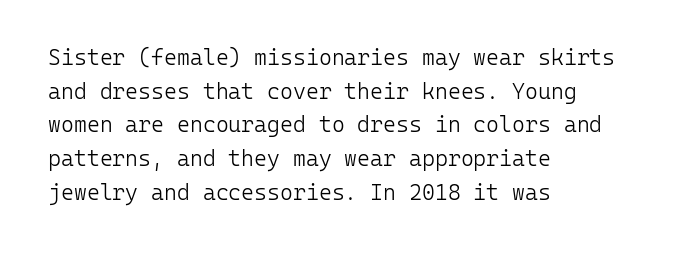
{"italic": "no", "bold": "no", "underline": "no", "align": "left", "line_spacing": "normal", "line_spacing_ratio": 1.53, "letter_spacing": "normal", "letter_spacing_em": 0.0, "glyph_px": 22}
